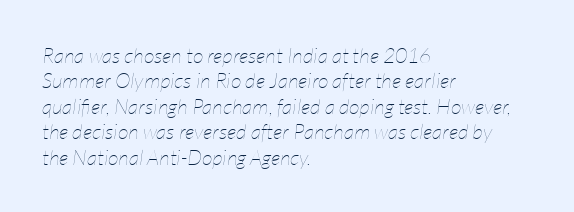
{"italic": "yes", "lean": "right", "slant_degrees": 7, "bold": "no", "underline": "no", "align": "left", "line_spacing_ratio": 1.21, "letter_spacing": "normal", "letter_spacing_em": 0.0, "glyph_px": 21}
